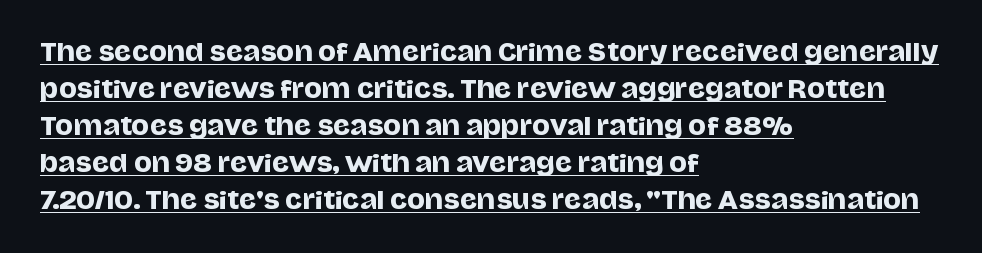
Q: Is the text italic (slanted)? A: No, it is upright.
Q: Is the text underlined? A: Yes.
Q: How is the paragraph aligned? A: Left-aligned.
Q: Is the spacing between letters normal or unusually wide? A: Normal.
Q: Is the spacing between lines tight, normal or loose? A: Normal.
